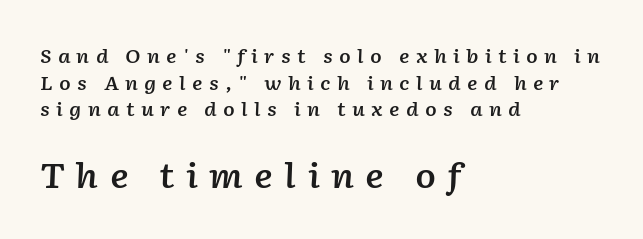
Q: Is the text bold? A: Semi-bold.
Q: Is the text italic (slanted)? A: Yes, it leans right by about 2 degrees.
Q: Is the text underlined? A: No.
Q: How is the paragraph aligned? A: Left-aligned.
Q: Is the spacing between letters normal or unusually wide? A: Unusually wide.
Q: Is the spacing between lines tight, normal or loose? A: Normal.
Q: Which block of text is set in a larger size, the first (top) or the second (bottom)? A: The second (bottom) one.
Q: Width (condensed, normal, or wide)? A: Normal.
Q: Stroke contrast? A: Low.
Q: x-height? A: Medium.
Q: Monospaced? A: No.
